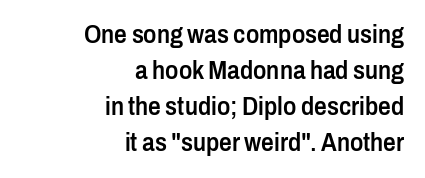
The image shows 25 px text type, upright; set right-aligned, normal line spacing (1.44x), normal letter spacing, not underlined.
